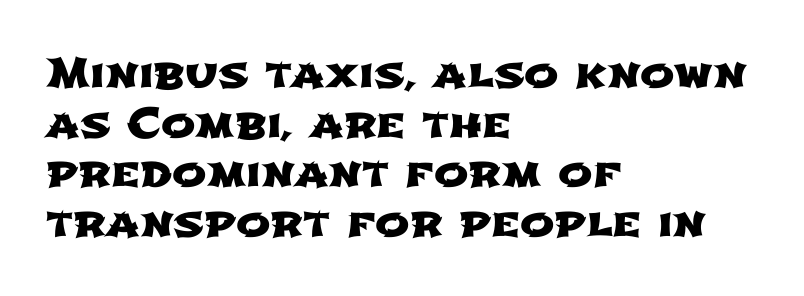
{"serif": "no", "width": "wide", "stroke_contrast": "low", "x_height": "medium", "monospaced": "no", "underline": "no", "align": "left", "line_spacing_ratio": 1.21, "letter_spacing": "normal", "letter_spacing_em": 0.0, "glyph_px": 41}
